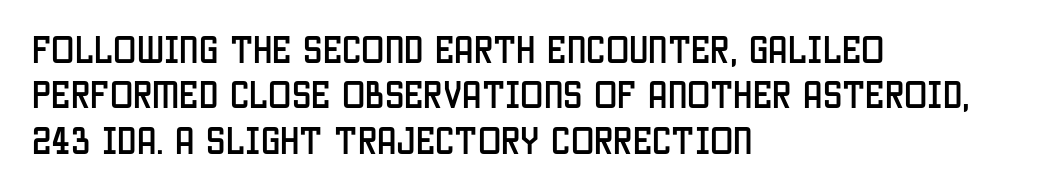
Q: Is the text italic (slanted)? A: No, it is upright.
Q: Is the typeface a serif or a sans-serif typeface? A: Sans-serif.
Q: Is the text underlined? A: No.
Q: How is the paragraph aligned? A: Left-aligned.
Q: Is the spacing between letters normal or unusually wide? A: Normal.
Q: Is the spacing between lines tight, normal or loose? A: Normal.
Q: Width (condensed, normal, or wide)? A: Condensed.
Q: Stroke contrast? A: Low.
Q: x-height? A: Large.
Q: Monospaced? A: No.
